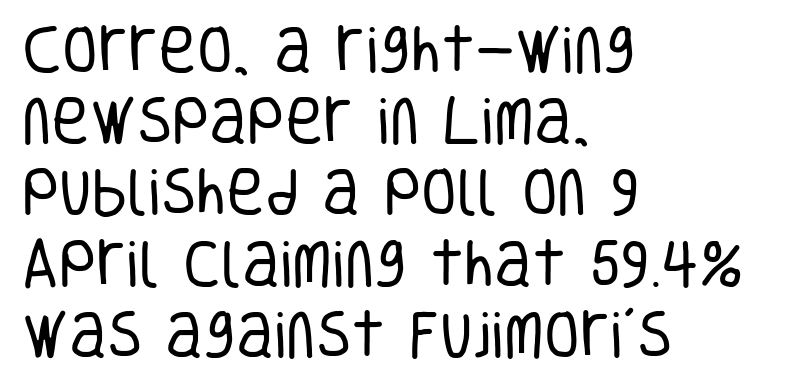
{"serif": "no", "italic": "no", "bold": "no", "weight": "regular", "width": "condensed", "stroke_contrast": "low", "x_height": "large", "monospaced": "no", "underline": "no", "align": "left", "line_spacing": "normal", "line_spacing_ratio": 1.37, "letter_spacing": "normal", "letter_spacing_em": 0.0, "glyph_px": 52}
